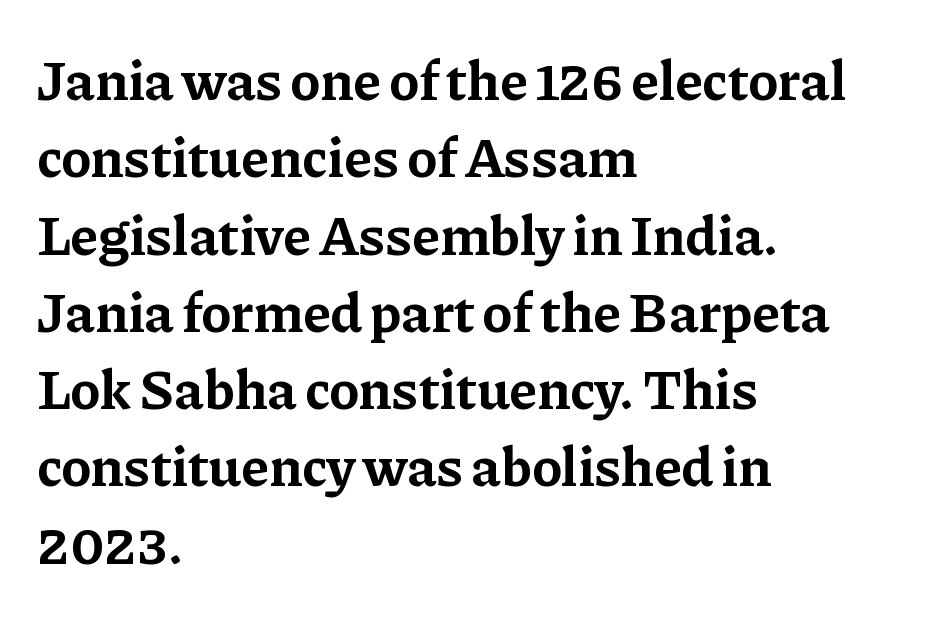
{"serif": "yes", "italic": "no", "bold": "yes", "weight": "bold", "width": "normal", "stroke_contrast": "low", "x_height": "medium", "monospaced": "no", "underline": "no", "align": "left", "line_spacing": "normal", "line_spacing_ratio": 1.38, "letter_spacing": "normal", "letter_spacing_em": 0.0, "glyph_px": 56}
